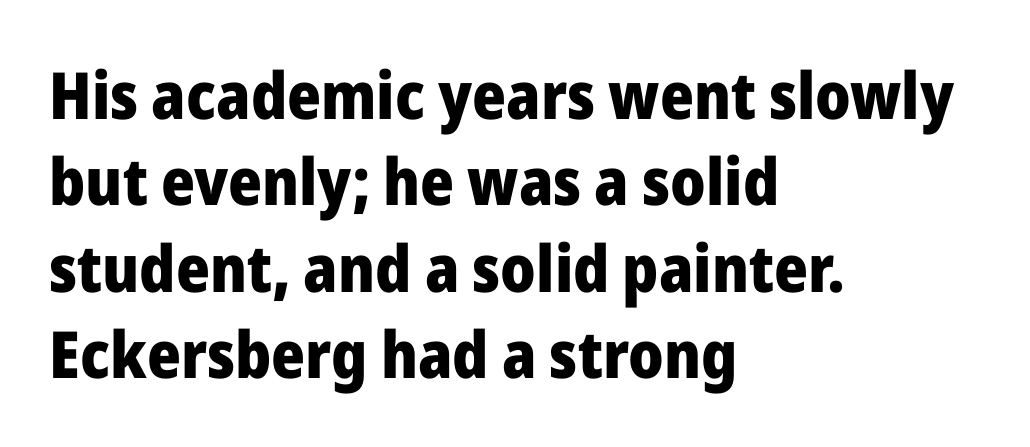
Q: Is the text bold? A: Yes.
Q: Is the text italic (slanted)? A: No, it is upright.
Q: Is the typeface a serif or a sans-serif typeface? A: Sans-serif.
Q: Is the text underlined? A: No.
Q: How is the paragraph aligned? A: Left-aligned.
Q: Is the spacing between letters normal or unusually wide? A: Normal.
Q: Is the spacing between lines tight, normal or loose? A: Normal.
Q: Width (condensed, normal, or wide)? A: Normal.
Q: Stroke contrast? A: Low.
Q: x-height? A: Medium.
Q: Monospaced? A: No.
